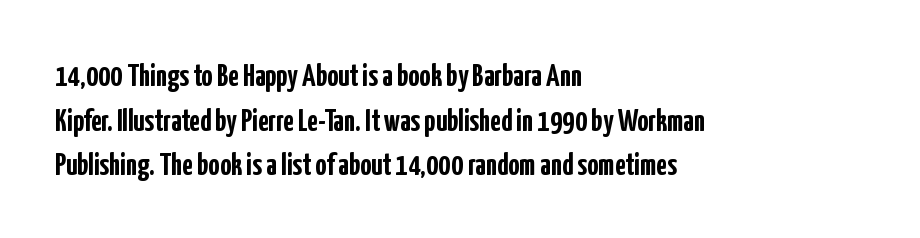
{"serif": "no", "italic": "no", "bold": "yes", "weight": "semibold", "width": "condensed", "stroke_contrast": "low", "x_height": "medium", "monospaced": "no", "underline": "no", "align": "left", "line_spacing": "normal", "line_spacing_ratio": 1.44, "letter_spacing": "normal", "letter_spacing_em": 0.0, "glyph_px": 31}
